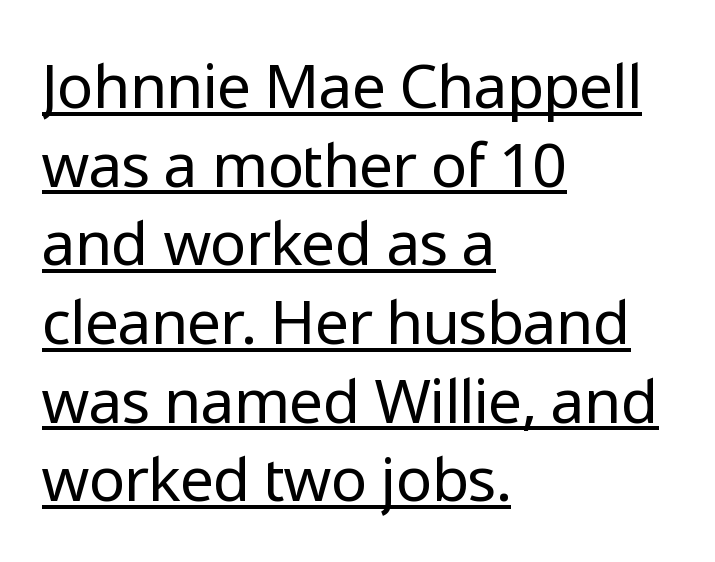
{"serif": "no", "italic": "no", "bold": "no", "weight": "regular", "width": "normal", "stroke_contrast": "low", "x_height": "medium", "monospaced": "no", "underline": "yes", "align": "left", "line_spacing": "normal", "line_spacing_ratio": 1.29, "letter_spacing": "normal", "letter_spacing_em": 0.0, "glyph_px": 61}
